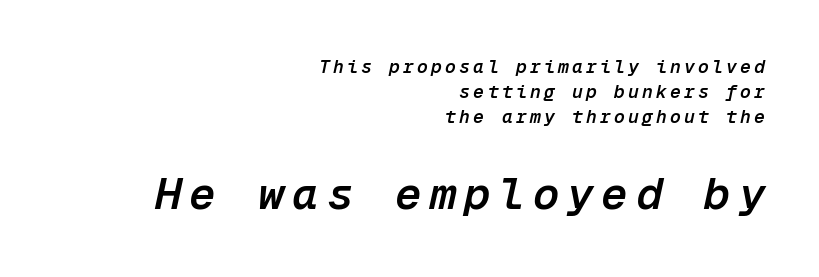
Line ends are locked; line starts wander. The designer gave the closing block more size than the opening block. A bare baseline throughout the passage. The passage shown stacks its lines at a standard gap. The whole block is typeset with a tilt.
